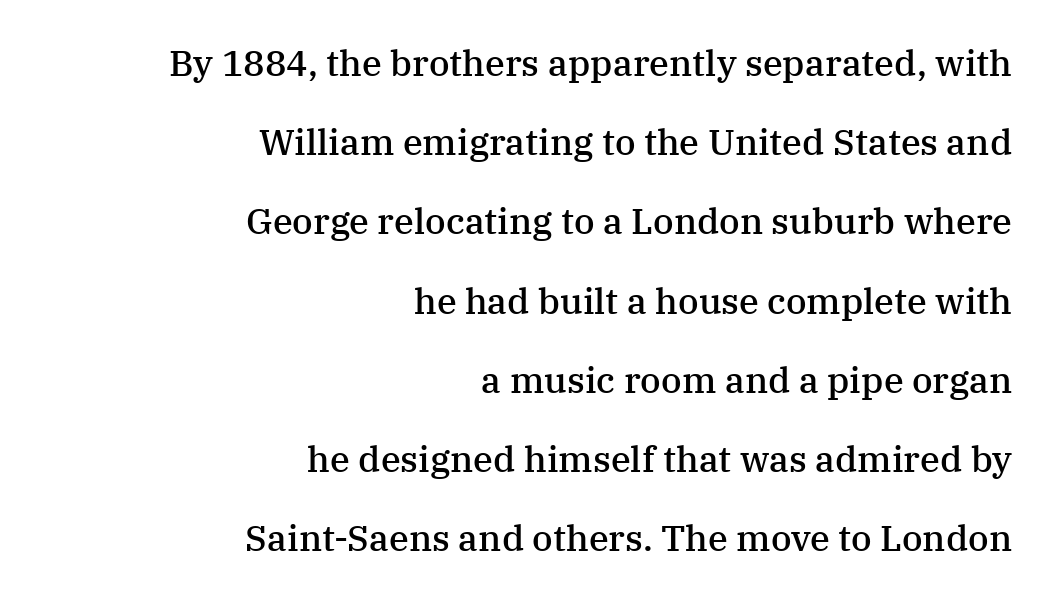
The image shows 36 px semibold serif type, upright; set right-aligned, loose line spacing (2.2x), normal letter spacing, not underlined; medium stroke contrast and a medium x-height.
